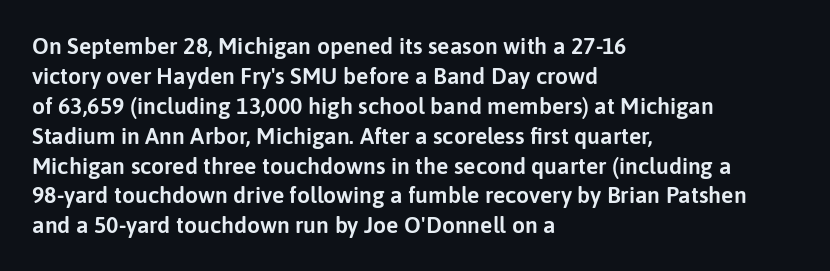
Q: Is the text italic (slanted)? A: No, it is upright.
Q: Is the text underlined? A: No.
Q: How is the paragraph aligned? A: Left-aligned.
Q: Is the spacing between letters normal or unusually wide? A: Normal.
Q: Is the spacing between lines tight, normal or loose? A: Normal.
